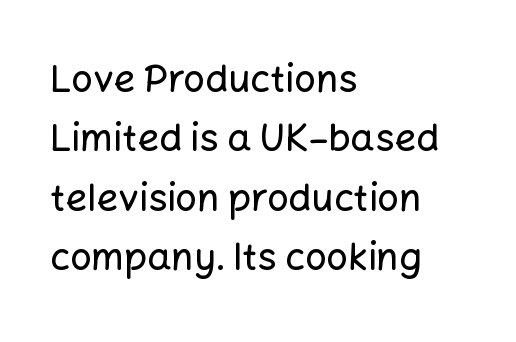
Q: Is the text italic (slanted)? A: No, it is upright.
Q: Is the typeface a serif or a sans-serif typeface? A: Sans-serif.
Q: Is the text underlined? A: No.
Q: How is the paragraph aligned? A: Left-aligned.
Q: Is the spacing between letters normal or unusually wide? A: Normal.
Q: Is the spacing between lines tight, normal or loose? A: Normal.
Q: Width (condensed, normal, or wide)? A: Normal.
Q: Stroke contrast? A: Low.
Q: x-height? A: Medium.
Q: Monospaced? A: No.
